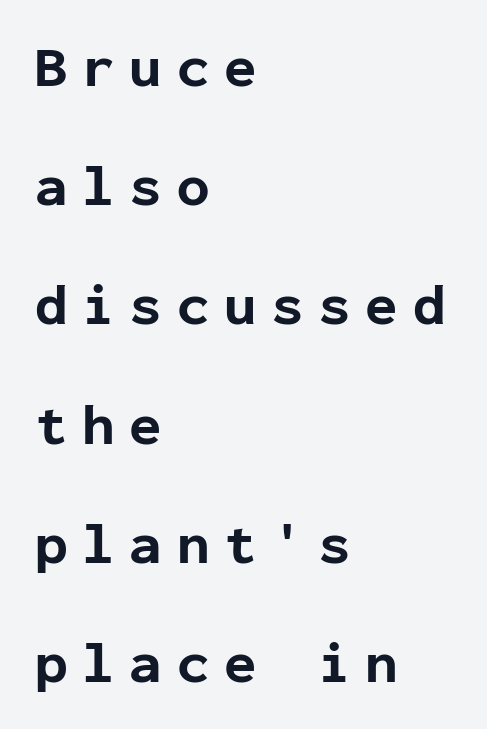
Q: Is the text bold? A: Yes.
Q: Is the text italic (slanted)? A: No, it is upright.
Q: Is the typeface a serif or a sans-serif typeface? A: Sans-serif.
Q: Is the text underlined? A: No.
Q: How is the paragraph aligned? A: Left-aligned.
Q: Is the spacing between letters normal or unusually wide? A: Unusually wide.
Q: Is the spacing between lines tight, normal or loose? A: Loose.
Q: Width (condensed, normal, or wide)? A: Normal.
Q: Stroke contrast? A: Low.
Q: x-height? A: Medium.
Q: Monospaced? A: Yes.
